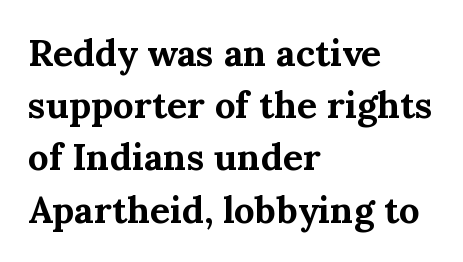
Q: Is the text bold? A: Yes.
Q: Is the text italic (slanted)? A: No, it is upright.
Q: Is the typeface a serif or a sans-serif typeface? A: Serif.
Q: Is the text underlined? A: No.
Q: How is the paragraph aligned? A: Left-aligned.
Q: Is the spacing between letters normal or unusually wide? A: Normal.
Q: Is the spacing between lines tight, normal or loose? A: Normal.
Q: Width (condensed, normal, or wide)? A: Normal.
Q: Stroke contrast? A: Medium.
Q: x-height? A: Medium.
Q: Monospaced? A: No.
